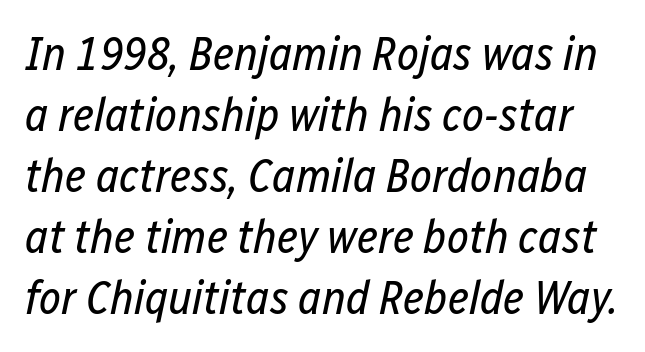
{"italic": "yes", "lean": "right", "slant_degrees": 12, "bold": "no", "weight": "regular", "width": "condensed", "stroke_contrast": "low", "x_height": "medium", "monospaced": "no", "underline": "no", "line_spacing": "normal", "line_spacing_ratio": 1.3, "letter_spacing": "normal", "letter_spacing_em": 0.0, "glyph_px": 47}
